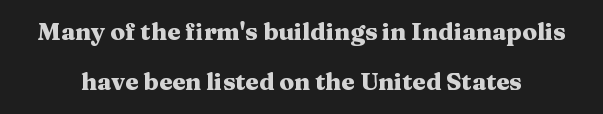
The image shows 24 px bold type, upright; set loose line spacing (2.1x), normal letter spacing, not underlined.
